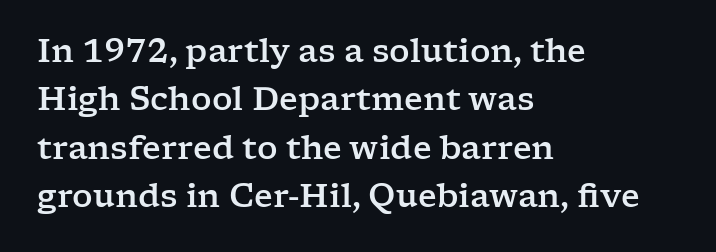
Q: Is the text italic (slanted)? A: No, it is upright.
Q: Is the typeface a serif or a sans-serif typeface? A: Serif.
Q: Is the text underlined? A: No.
Q: How is the paragraph aligned? A: Left-aligned.
Q: Is the spacing between letters normal or unusually wide? A: Normal.
Q: Is the spacing between lines tight, normal or loose? A: Normal.
Q: Width (condensed, normal, or wide)? A: Wide.
Q: Stroke contrast? A: Low.
Q: x-height? A: Medium.
Q: Monospaced? A: No.
